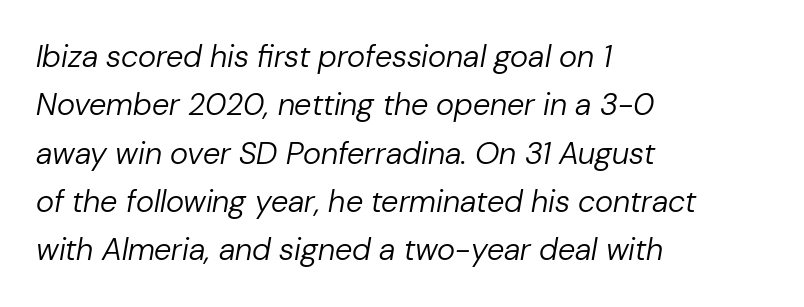
Q: Is the text bold? A: No.
Q: Is the text italic (slanted)? A: Yes, it leans right by about 10 degrees.
Q: Is the text underlined? A: No.
Q: How is the paragraph aligned? A: Left-aligned.
Q: Is the spacing between letters normal or unusually wide? A: Normal.
Q: Is the spacing between lines tight, normal or loose? A: Normal.
Q: Width (condensed, normal, or wide)? A: Normal.
Q: Stroke contrast? A: Low.
Q: x-height? A: Medium.
Q: Monospaced? A: No.
